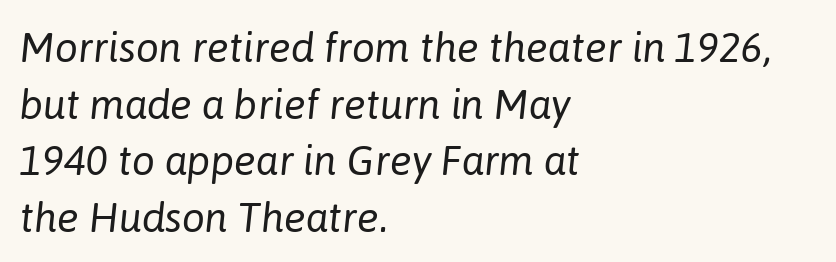
The image shows 41 px regular-weight type, italic (leaning right); set left-aligned, normal line spacing (1.38x), normal letter spacing, not underlined; low stroke contrast and a medium x-height.
